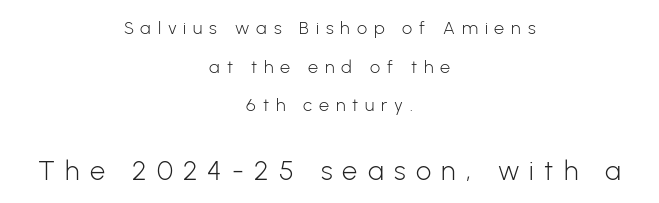
{"italic": "no", "bold": "no", "underline": "no", "align": "center", "line_spacing": "loose", "line_spacing_ratio": 2.15, "letter_spacing": "wide", "letter_spacing_em": 0.38, "larger_block": "second", "size_ratio": 1.5, "glyph_px": 27}
